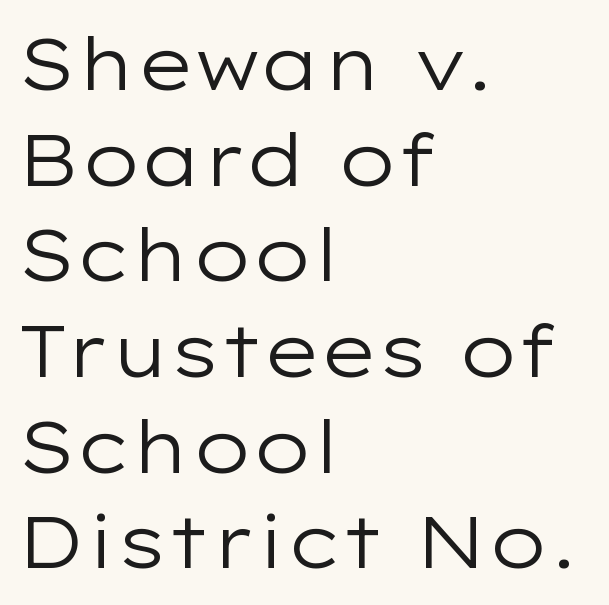
Q: Is the text bold? A: No.
Q: Is the text italic (slanted)? A: No, it is upright.
Q: Is the typeface a serif or a sans-serif typeface? A: Sans-serif.
Q: Is the text underlined? A: No.
Q: How is the paragraph aligned? A: Left-aligned.
Q: Is the spacing between letters normal or unusually wide? A: Normal.
Q: Is the spacing between lines tight, normal or loose? A: Normal.
Q: Width (condensed, normal, or wide)? A: Wide.
Q: Stroke contrast? A: Low.
Q: x-height? A: Medium.
Q: Monospaced? A: No.
